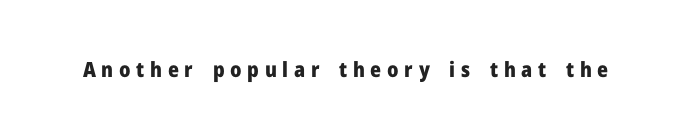
Look at the stroke-to-counter ratio: heavy, a bold. Lines of text with bare space underneath. These lines were composed using upright roman letters. The passage shown has open, widely tracked lettering throughout.
